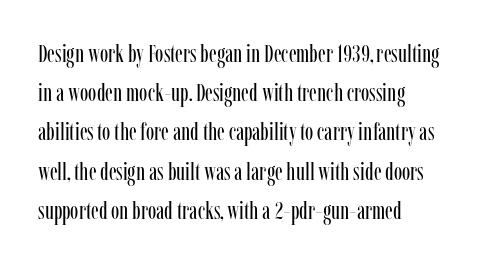
Q: Is the text bold? A: No.
Q: Is the text italic (slanted)? A: No, it is upright.
Q: Is the text underlined? A: No.
Q: Is the spacing between letters normal or unusually wide? A: Normal.
Q: Is the spacing between lines tight, normal or loose? A: Normal.
